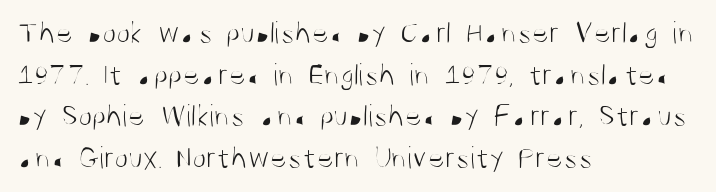
Words appear dense and cohesive because spacing is normal. Spacing verdict: proportional, widths tailored to each character. The space beneath each line is pristine and unruled. The lines sit at an ordinary, default distance from one another. Where is the straight margin? On the left. The cut favours lightness, reaching ordinary text weight at its darkest.
